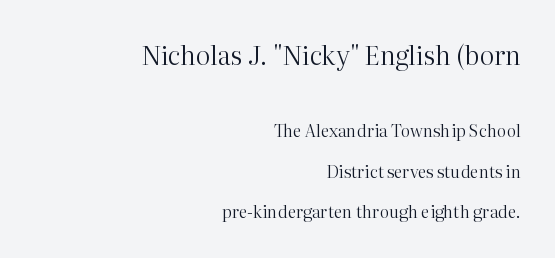
{"italic": "no", "bold": "no", "underline": "no", "align": "right", "line_spacing": "loose", "line_spacing_ratio": 2.37, "letter_spacing": "normal", "letter_spacing_em": 0.0, "larger_block": "first", "size_ratio": 1.53, "glyph_px": 26}
